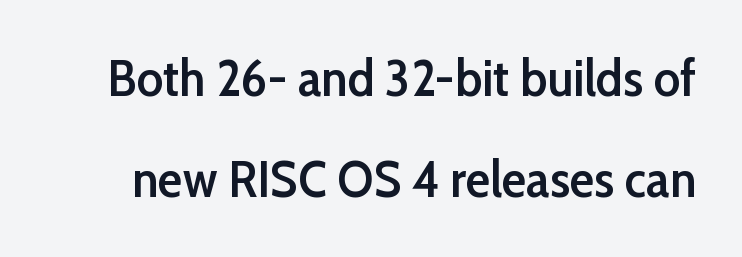
{"serif": "no", "italic": "no", "bold": "semi", "weight": "semibold", "width": "normal", "stroke_contrast": "low", "x_height": "medium", "monospaced": "no", "underline": "no", "line_spacing": "loose", "line_spacing_ratio": 1.99, "letter_spacing": "normal", "letter_spacing_em": 0.0, "glyph_px": 51}
